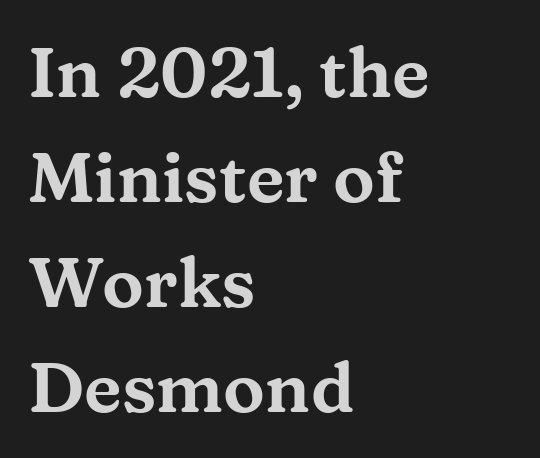
Q: Is the text italic (slanted)? A: No, it is upright.
Q: Is the typeface a serif or a sans-serif typeface? A: Serif.
Q: Is the text underlined? A: No.
Q: How is the paragraph aligned? A: Left-aligned.
Q: Is the spacing between letters normal or unusually wide? A: Normal.
Q: Is the spacing between lines tight, normal or loose? A: Normal.
Q: Width (condensed, normal, or wide)? A: Wide.
Q: Stroke contrast? A: Medium.
Q: x-height? A: Medium.
Q: Monospaced? A: No.
